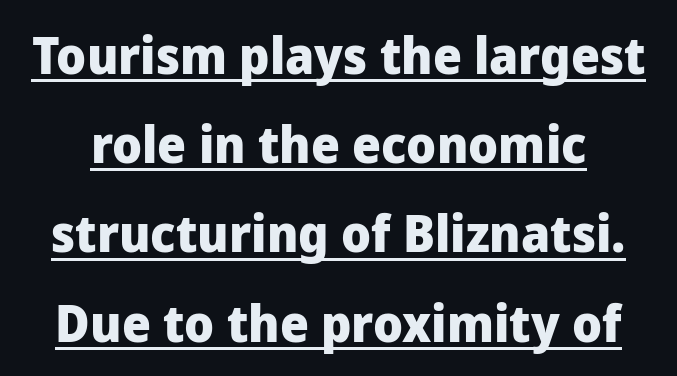
Does extra space separate the letters? No, they use regular spacing. Somebody hit Ctrl+U on this one — the words are underlined. Serifs: no, the terminals of the letterforms are clean. Caption: bold face, heavy strokes. The lettering holds an erect, upright posture throughout.
